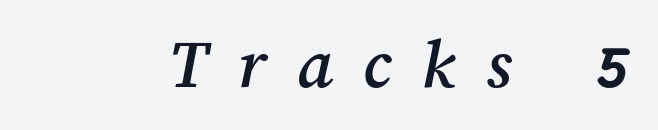
Glance below the letters and you will spot only blank space. Look at the tracking — it's clearly loosened, letters drifting apart. The passage shown is typed in a proportional face where columns would drift.
